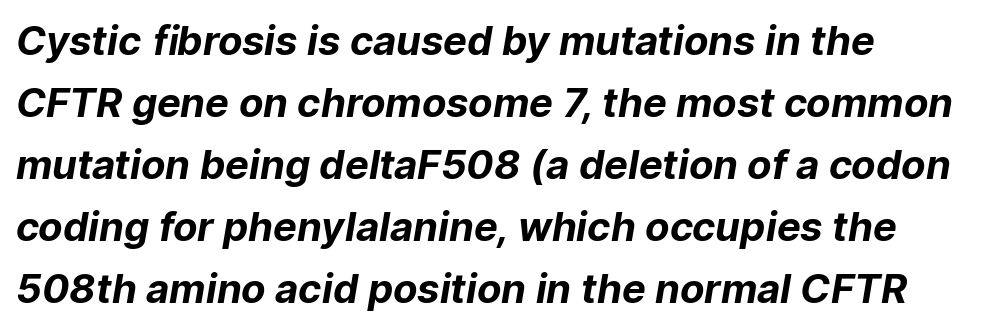
Q: Is the text bold? A: Yes.
Q: Is the typeface a serif or a sans-serif typeface? A: Sans-serif.
Q: Is the text underlined? A: No.
Q: How is the paragraph aligned? A: Left-aligned.
Q: Is the spacing between letters normal or unusually wide? A: Normal.
Q: Is the spacing between lines tight, normal or loose? A: Normal.
Q: Width (condensed, normal, or wide)? A: Normal.
Q: Stroke contrast? A: Low.
Q: x-height? A: Medium.
Q: Monospaced? A: No.
